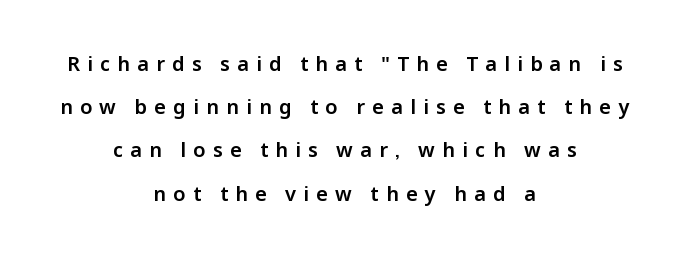
Q: Is the text italic (slanted)? A: No, it is upright.
Q: Is the text underlined? A: No.
Q: How is the paragraph aligned? A: Centered.
Q: Is the spacing between letters normal or unusually wide? A: Unusually wide.
Q: Is the spacing between lines tight, normal or loose? A: Loose.
